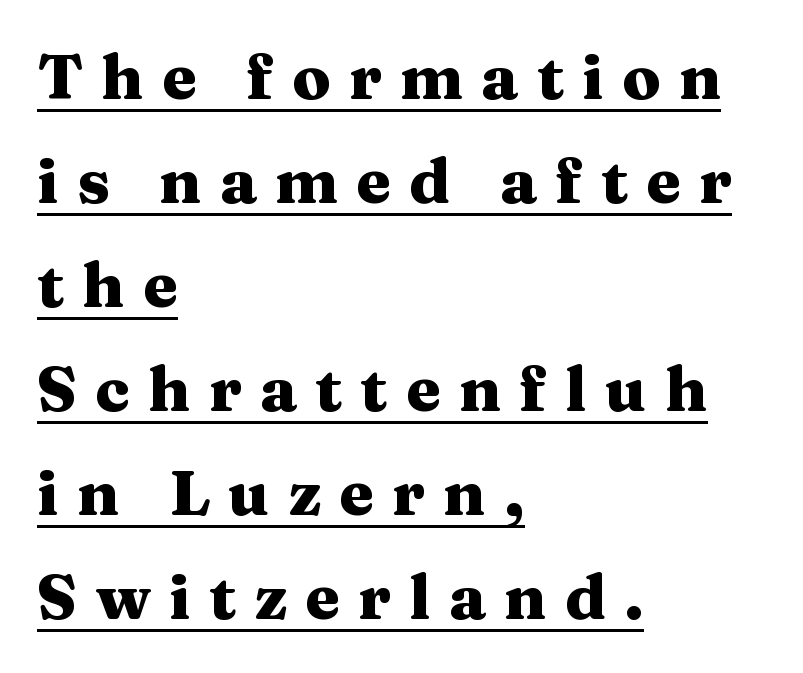
{"serif": "yes", "italic": "no", "bold": "yes", "weight": "heavy", "width": "wide", "stroke_contrast": "medium", "x_height": "medium", "monospaced": "no", "underline": "yes", "align": "left", "line_spacing": "normal", "line_spacing_ratio": 1.65, "letter_spacing": "wide", "letter_spacing_em": 0.29, "glyph_px": 63}
